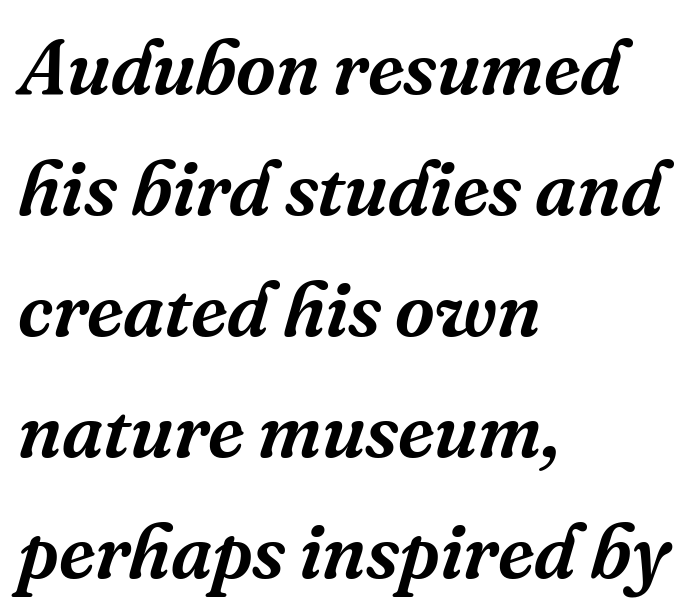
The image shows 77 px serif type, italic (leaning right); set left-aligned, normal line spacing (1.57x), normal letter spacing, not underlined; medium stroke contrast and a medium x-height.
